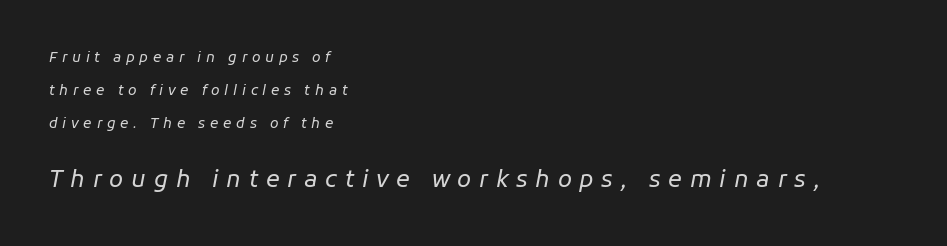
Q: Is the text bold? A: No.
Q: Is the text italic (slanted)? A: Yes, it leans right by about 11 degrees.
Q: Is the text underlined? A: No.
Q: How is the paragraph aligned? A: Left-aligned.
Q: Is the spacing between letters normal or unusually wide? A: Unusually wide.
Q: Is the spacing between lines tight, normal or loose? A: Loose.
Q: Which block of text is set in a larger size, the first (top) or the second (bottom)? A: The second (bottom) one.
